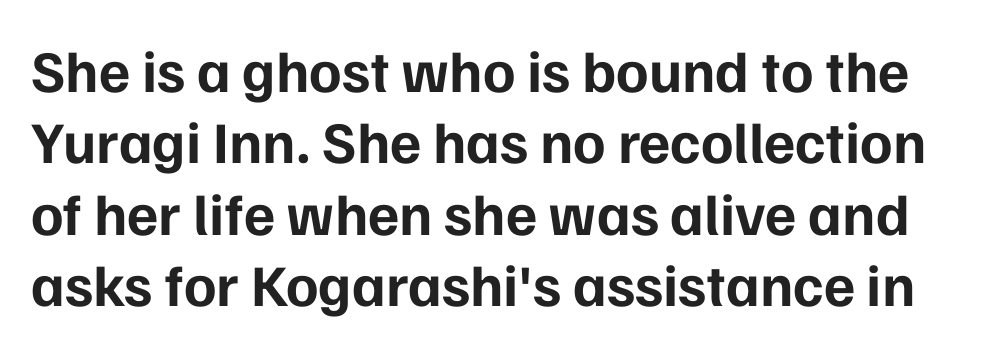
{"serif": "no", "italic": "no", "bold": "yes", "weight": "bold", "width": "normal", "stroke_contrast": "low", "x_height": "medium", "monospaced": "no", "underline": "no", "line_spacing_ratio": 1.21, "letter_spacing": "normal", "letter_spacing_em": 0.0, "glyph_px": 59}
